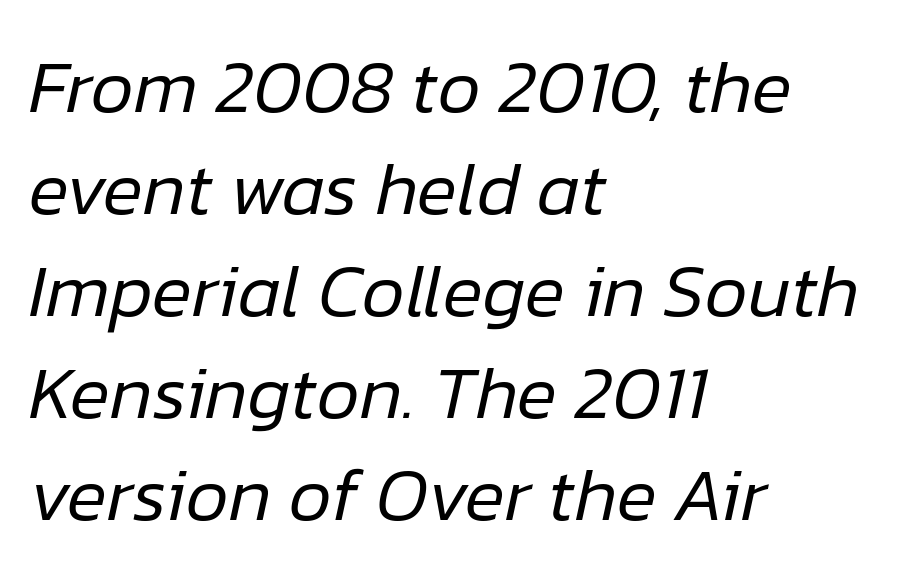
The rendering uses natural spacing where letterforms have individual widths. Letter spacing: default. Descender tails drop into unmarked territory. The axis of the letterforms is tilted away from vertical. No letter is thick-stroked: the sample isn't bold.
